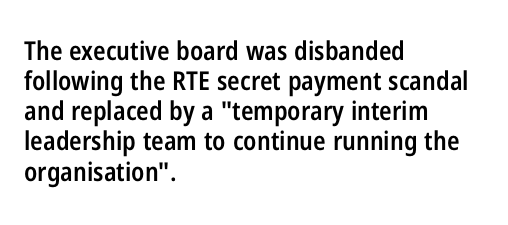
I'd describe the lettering as semibold — firm but not a full bold. Quick note: not italic, upright. The specimen omits any rule beneath the text block's lines. Visually the block forms a straight wall on the left and a jagged coastline on the right. In terms of letterspacing, this is plain default setting.
